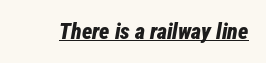
This sample carries an underscore along the baseline area. Style check: oblique. What stands out about the letter spacing? Nothing — it is the standard amount. Set as a true bold cut, around the 700 mark.
